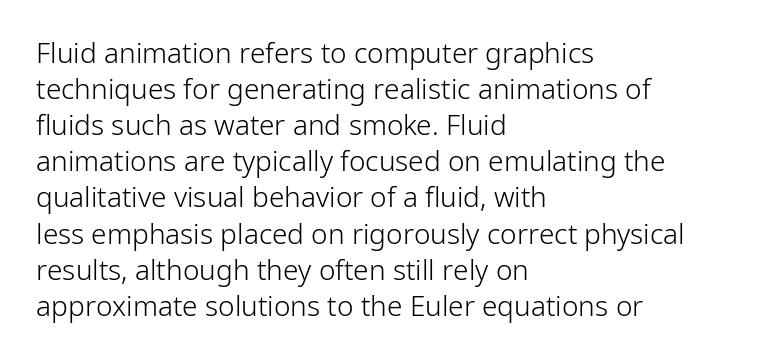
The words here are not underlined. The passage shown is typed in a proportional face where columns would drift. Nope, no serifs anywhere on these letters. These lines keep a tight, regular rhythm from letter to letter. Successive baselines arrive at the customary interval.
